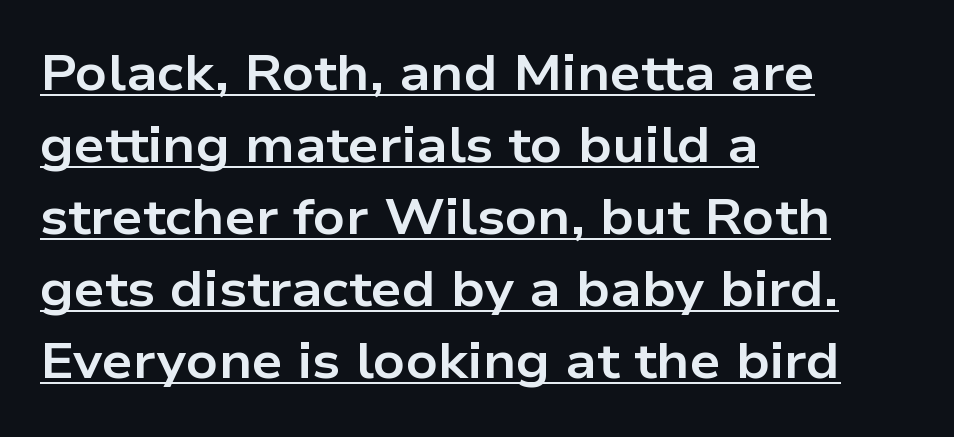
Q: Is the text bold? A: Yes.
Q: Is the text italic (slanted)? A: No, it is upright.
Q: Is the typeface a serif or a sans-serif typeface? A: Sans-serif.
Q: Is the text underlined? A: Yes.
Q: How is the paragraph aligned? A: Left-aligned.
Q: Is the spacing between letters normal or unusually wide? A: Normal.
Q: Is the spacing between lines tight, normal or loose? A: Normal.
Q: Width (condensed, normal, or wide)? A: Wide.
Q: Stroke contrast? A: Low.
Q: x-height? A: Medium.
Q: Monospaced? A: No.
